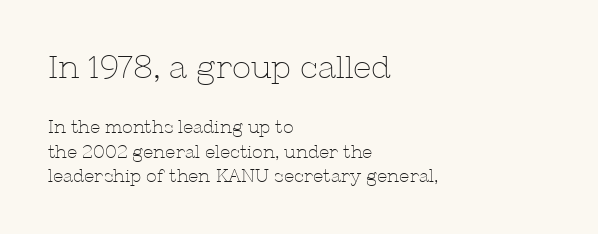
Q: Is the text bold? A: No.
Q: Is the text italic (slanted)? A: No, it is upright.
Q: Is the typeface a serif or a sans-serif typeface? A: Serif.
Q: Is the text underlined? A: No.
Q: How is the paragraph aligned? A: Left-aligned.
Q: Is the spacing between letters normal or unusually wide? A: Normal.
Q: Is the spacing between lines tight, normal or loose? A: Normal.
Q: Which block of text is set in a larger size, the first (top) or the second (bottom)? A: The first (top) one.
Q: Width (condensed, normal, or wide)? A: Normal.
Q: Stroke contrast? A: Low.
Q: x-height? A: Medium.
Q: Monospaced? A: No.
